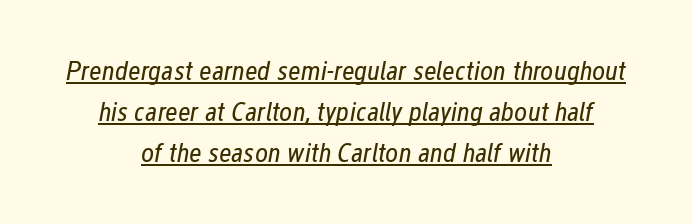
The image shows 28 px regular-weight, condensed type, italic (leaning right); set centered, normal line spacing (1.47x), normal letter spacing, underlined; low stroke contrast and a medium x-height.
